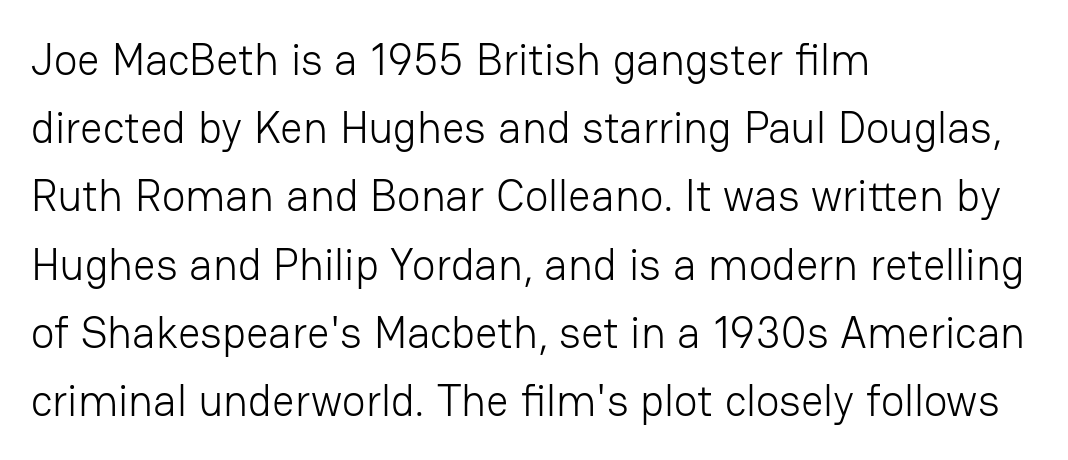
The image shows 44 px light sans-serif type, upright; set left-aligned, normal line spacing (1.55x), normal letter spacing, not underlined; low stroke contrast and a medium x-height.
